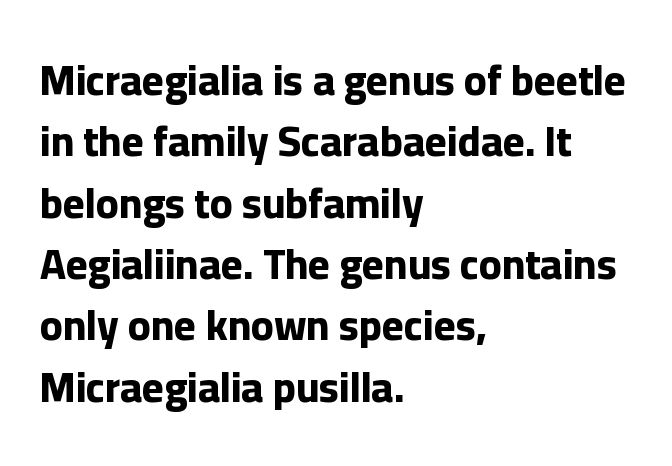
The image shows 42 px bold sans-serif type, upright; set left-aligned, normal line spacing (1.46x), normal letter spacing, not underlined; low stroke contrast and a medium x-height.
